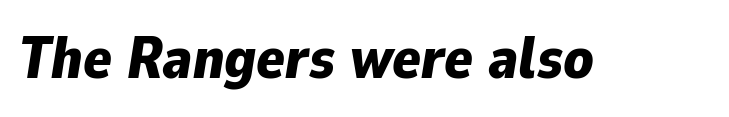
{"italic": "yes", "lean": "right", "slant_degrees": 9, "bold": "yes", "weight": "bold", "width": "normal", "stroke_contrast": "low", "x_height": "medium", "monospaced": "no", "underline": "no", "letter_spacing": "normal", "letter_spacing_em": 0.0, "glyph_px": 59}
